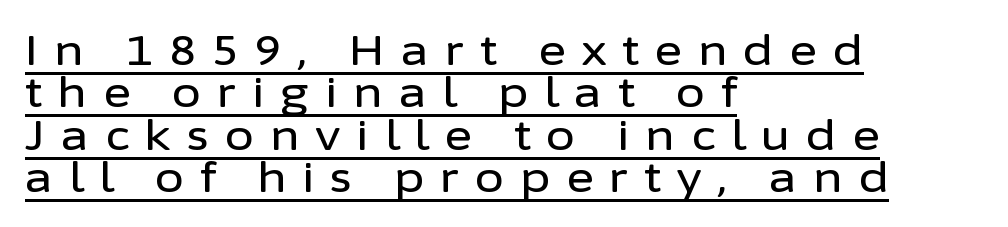
Q: Is the text italic (slanted)? A: No, it is upright.
Q: Is the typeface a serif or a sans-serif typeface? A: Sans-serif.
Q: Is the text underlined? A: Yes.
Q: How is the paragraph aligned? A: Left-aligned.
Q: Is the spacing between letters normal or unusually wide? A: Unusually wide.
Q: Is the spacing between lines tight, normal or loose? A: Tight.
Q: Width (condensed, normal, or wide)? A: Normal.
Q: Stroke contrast? A: Low.
Q: x-height? A: Medium.
Q: Monospaced? A: No.
